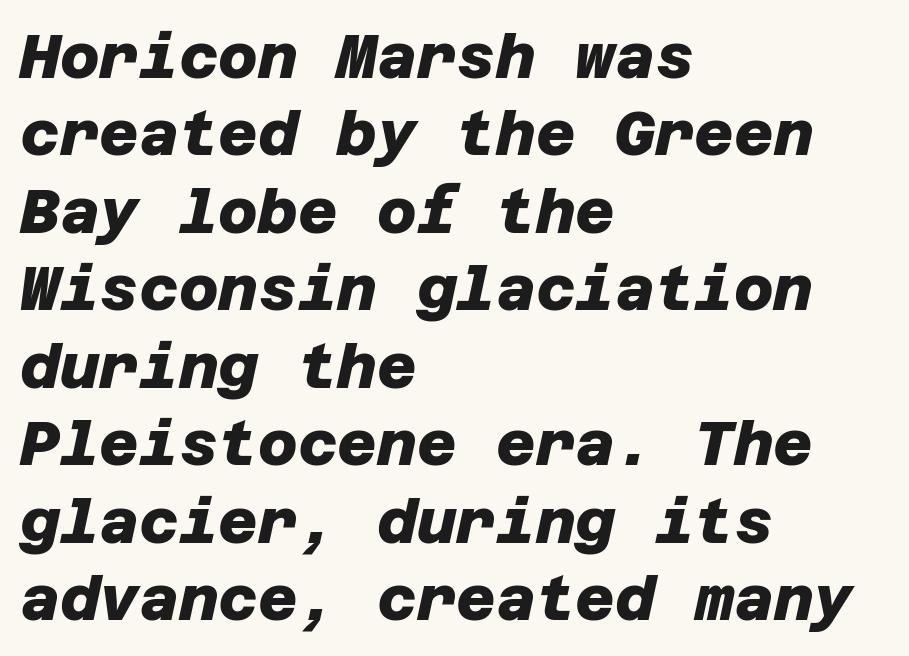
Characters follow at the spacing the type designer built in. Descenders are the only things crossing below the line. Typographic density is high because the face is bold. Summary of vertical rhythm: regular, with standard interline spacing.
